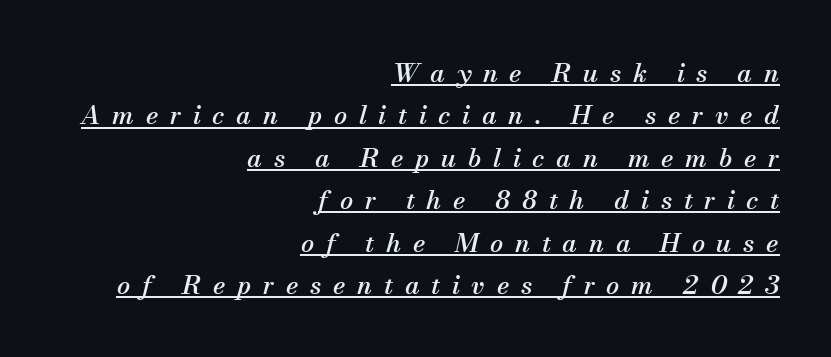
The image shows 26 px text type, italic (leaning right); set right-aligned, normal line spacing (1.63x), unusually wide letter spacing (+0.45 em), underlined.
